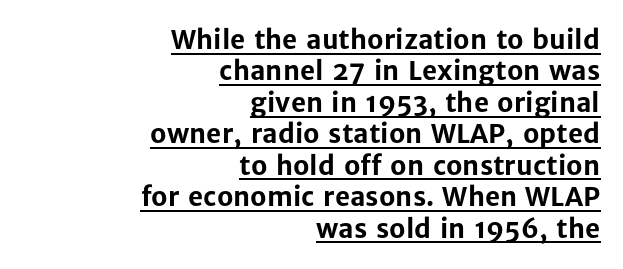
{"italic": "no", "bold": "yes", "underline": "yes", "align": "right", "line_spacing_ratio": 1.21, "letter_spacing": "normal", "letter_spacing_em": 0.0, "glyph_px": 26}
